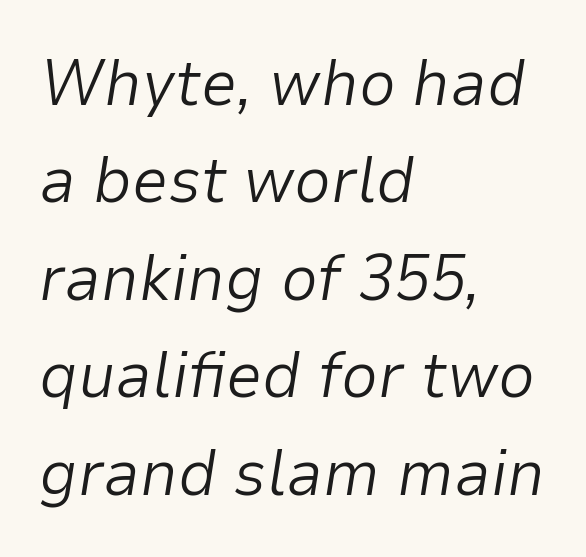
{"italic": "yes", "lean": "right", "slant_degrees": 9, "bold": "no", "weight": "light", "width": "normal", "stroke_contrast": "low", "x_height": "medium", "monospaced": "no", "underline": "no", "align": "left", "line_spacing": "normal", "line_spacing_ratio": 1.5, "letter_spacing": "normal", "letter_spacing_em": 0.0, "glyph_px": 65}
